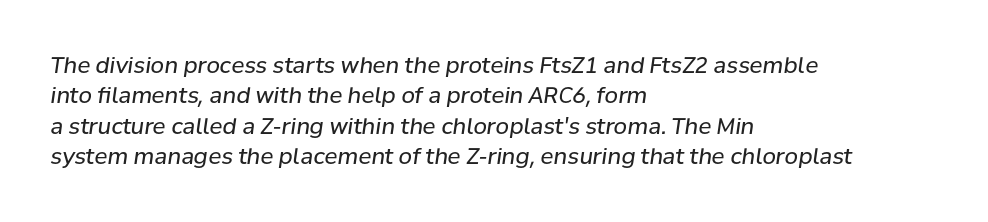
This is not heavy type; no bold has been used. The specimen omits any rule beneath the text block's lines. The rows are spaced the way most documents space them. This is oblique type, the kind used for emphasis or titles. The lines are quadded left.
